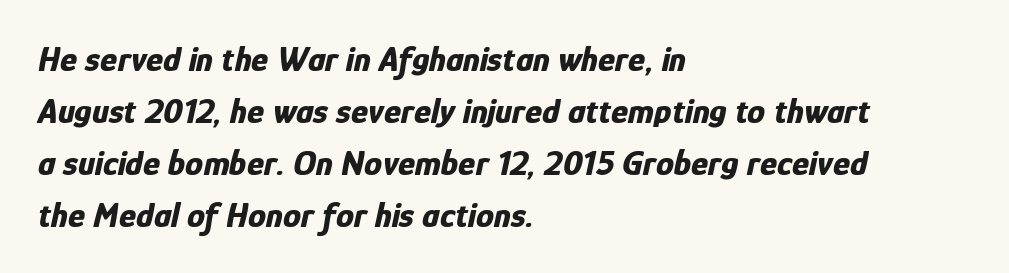
{"italic": "yes", "lean": "right", "slant_degrees": 12, "bold": "yes", "weight": "bold", "width": "condensed", "stroke_contrast": "low", "x_height": "medium", "monospaced": "no", "underline": "no", "align": "left", "line_spacing": "normal", "line_spacing_ratio": 1.44, "letter_spacing": "normal", "letter_spacing_em": 0.0, "glyph_px": 36}
